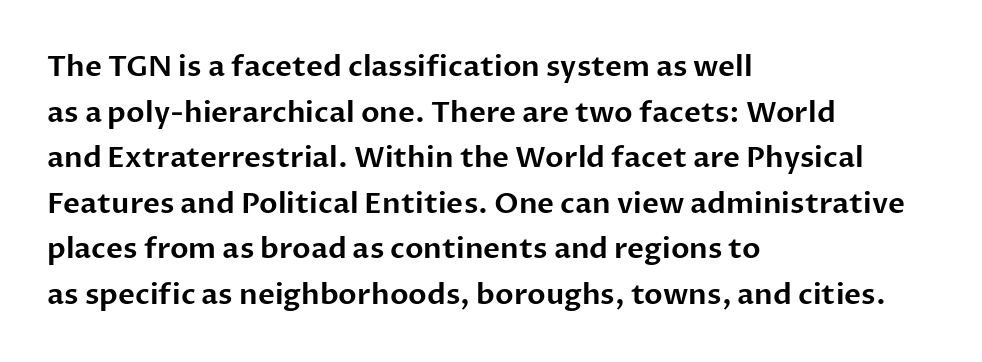
{"serif": "no", "italic": "no", "width": "normal", "stroke_contrast": "low", "x_height": "medium", "monospaced": "no", "underline": "no", "align": "left", "line_spacing": "normal", "line_spacing_ratio": 1.57, "letter_spacing": "normal", "letter_spacing_em": 0.0, "glyph_px": 29}
